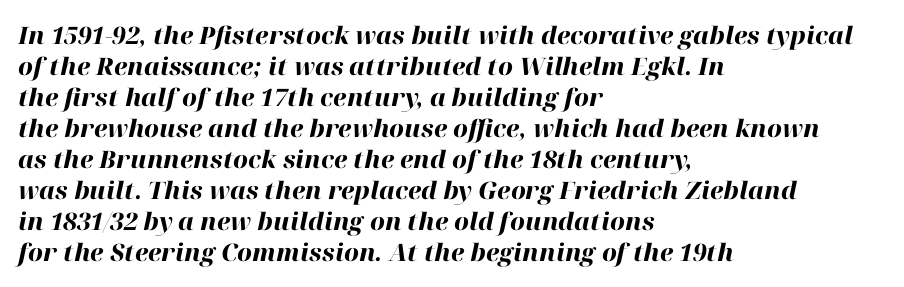
Q: Is the text bold? A: Yes.
Q: Is the text italic (slanted)? A: Yes, it leans right by about 12 degrees.
Q: Is the text underlined? A: No.
Q: How is the paragraph aligned? A: Left-aligned.
Q: Is the spacing between letters normal or unusually wide? A: Normal.
Q: Is the spacing between lines tight, normal or loose? A: Normal.
